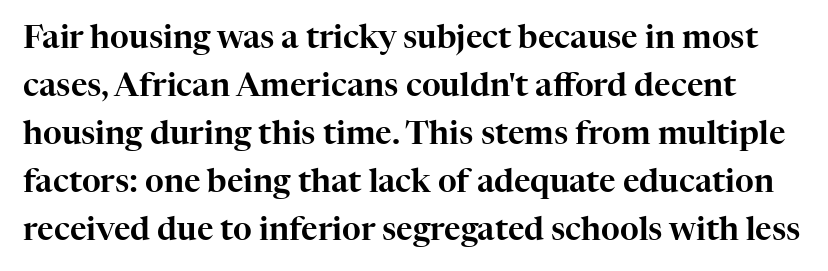
Regarding leading, the lines here are spaced in the standard way. The passage shown is typed in a proportional face where columns would drift. A roman cut, with each character standing at attention. How are the letters spaced? Ordinarily, with no added tracking. No word sits above an underline. The letters carry serifs — small finishing strokes at the ends of their stems.
